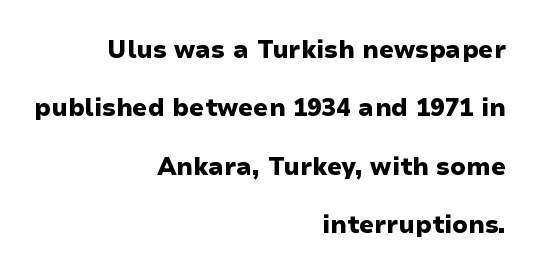
{"italic": "no", "bold": "yes", "underline": "no", "align": "right", "line_spacing": "loose", "line_spacing_ratio": 2.43, "letter_spacing": "normal", "letter_spacing_em": 0.0, "glyph_px": 24}
